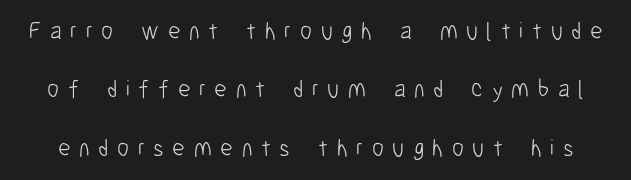
Q: Is the text bold? A: No.
Q: Is the text italic (slanted)? A: No, it is upright.
Q: Is the text underlined? A: No.
Q: Is the spacing between letters normal or unusually wide? A: Unusually wide.
Q: Is the spacing between lines tight, normal or loose? A: Loose.
